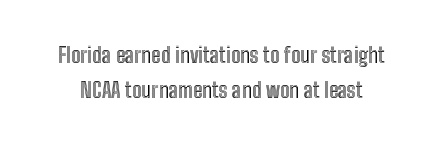
The line-height multiplier appears to be the usual default. Designer's note — italics off, roman on. This sample uses plain, unmodified letter spacing. Glance below the letters and you will spot only blank space.
